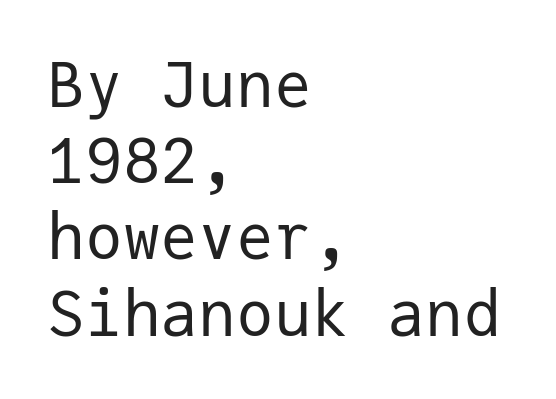
{"serif": "no", "italic": "no", "bold": "no", "weight": "regular", "width": "normal", "stroke_contrast": "low", "x_height": "medium", "monospaced": "yes", "underline": "no", "align": "left", "line_spacing_ratio": 1.21, "letter_spacing": "normal", "letter_spacing_em": 0.0, "glyph_px": 63}
